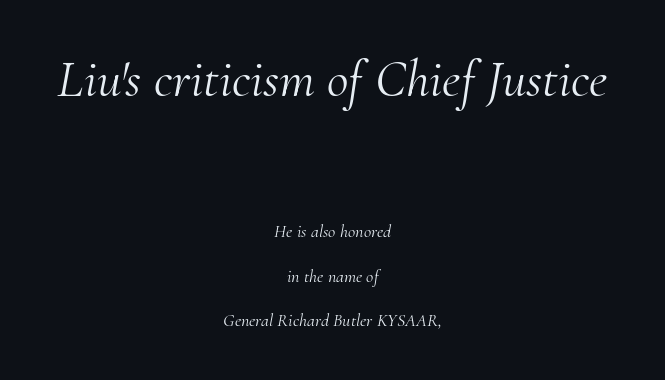
Posture: slanted. Note the varied advance widths — an 'i' is clearly narrower than an 'm'. Compared with typical body copy, the letter spacing here is the same. Decoration check: the copy has no underline. Stems here are at most as thick as an everyday book face. The passage shown begins with its larger block and ends with its smaller one.
